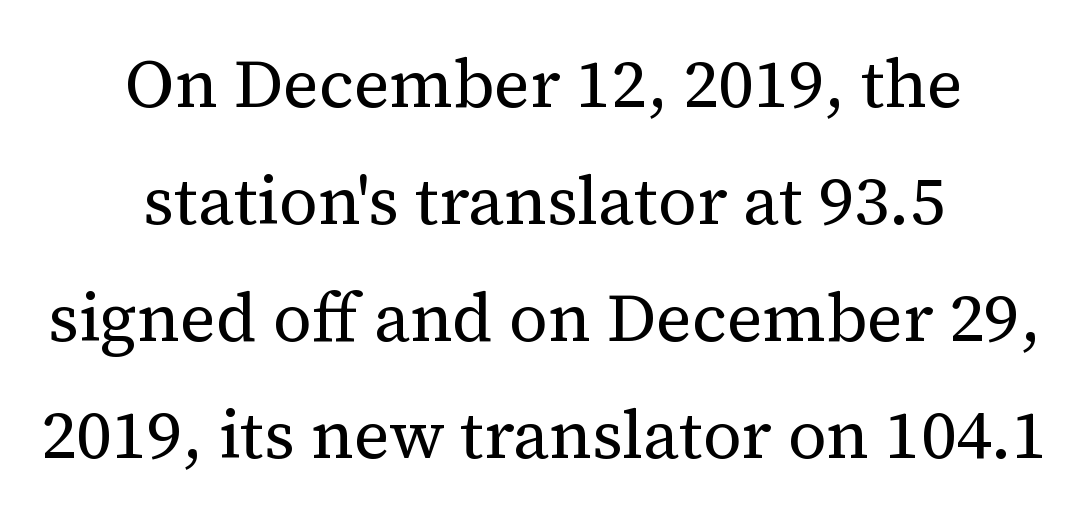
The image shows 68 px regular-weight serif type, upright; set centered, line spacing 1.72x, normal letter spacing, not underlined; medium stroke contrast and a medium x-height.
